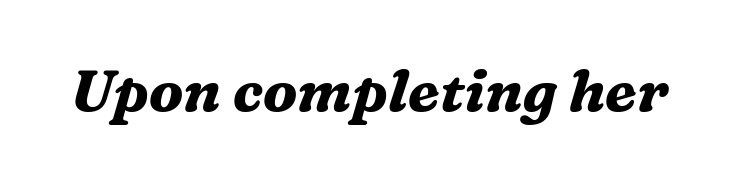
{"serif": "yes", "italic": "yes", "lean": "right", "slant_degrees": 16, "bold": "yes", "weight": "bold", "width": "normal", "stroke_contrast": "medium", "x_height": "medium", "monospaced": "no", "underline": "no", "letter_spacing": "normal", "letter_spacing_em": 0.0, "glyph_px": 59}
